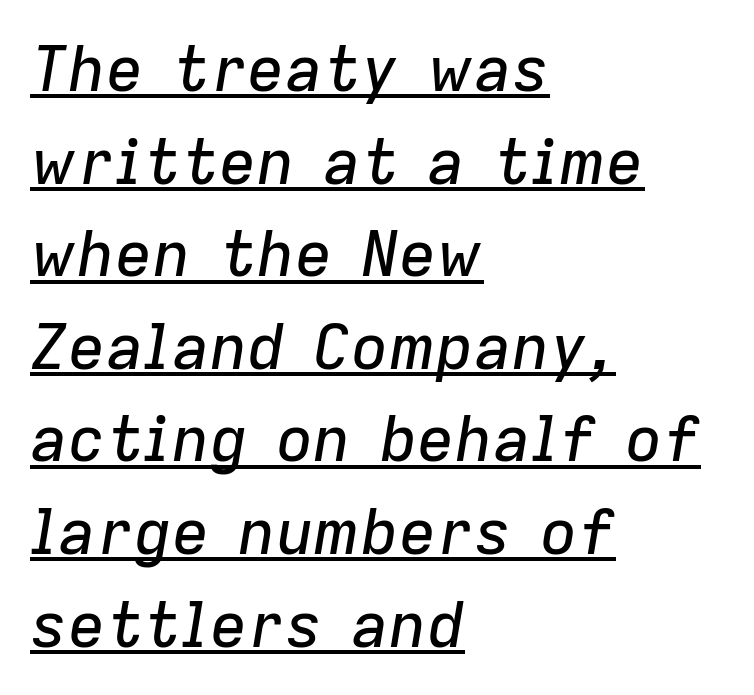
{"italic": "yes", "lean": "right", "slant_degrees": 9, "width": "normal", "stroke_contrast": "low", "x_height": "medium", "monospaced": "no", "underline": "yes", "align": "left", "line_spacing": "normal", "line_spacing_ratio": 1.47, "letter_spacing": "normal", "letter_spacing_em": 0.0, "glyph_px": 63}
